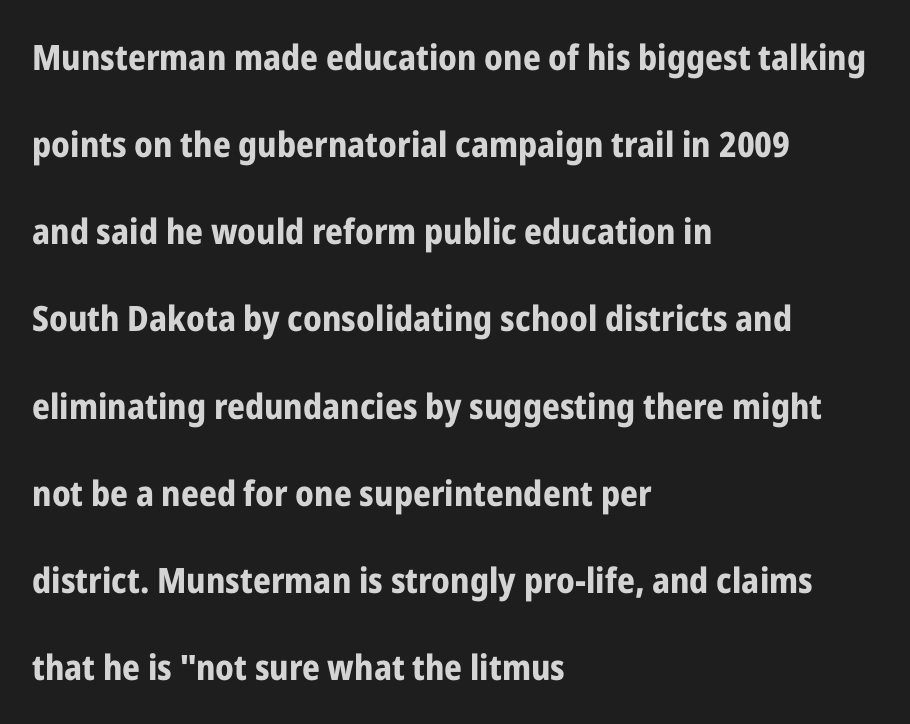
{"serif": "no", "italic": "no", "bold": "yes", "weight": "bold", "width": "condensed", "stroke_contrast": "low", "x_height": "medium", "monospaced": "no", "underline": "no", "align": "left", "line_spacing": "loose", "line_spacing_ratio": 2.49, "letter_spacing": "normal", "letter_spacing_em": 0.0, "glyph_px": 35}
